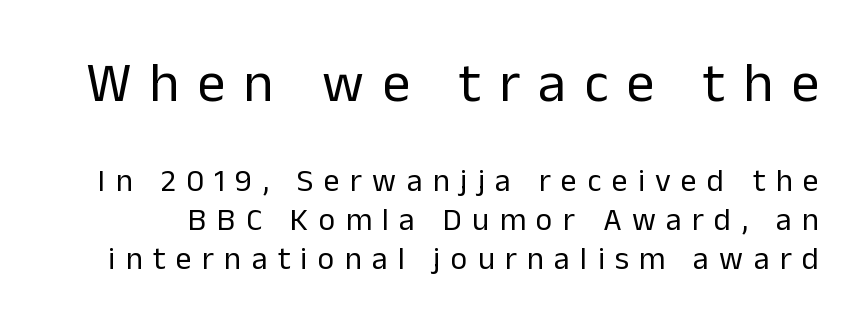
The image shows 56 px regular-weight sans-serif type, upright; set line spacing 1.23x, unusually wide letter spacing (+0.32 em), not underlined; the first (top) block is 1.75x larger; low stroke contrast and a medium x-height.
